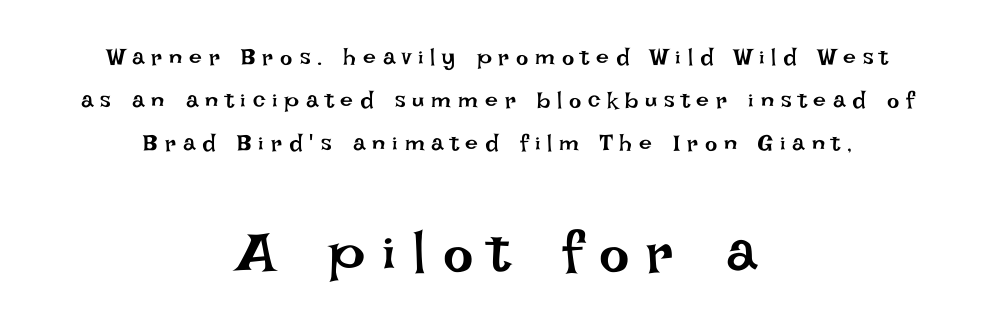
The image shows 57 px regular-weight type, upright; set centered, line spacing 1.88x, unusually wide letter spacing (+0.3 em), not underlined; the second (bottom) block is 2.48x larger; low stroke contrast and a large x-height.
